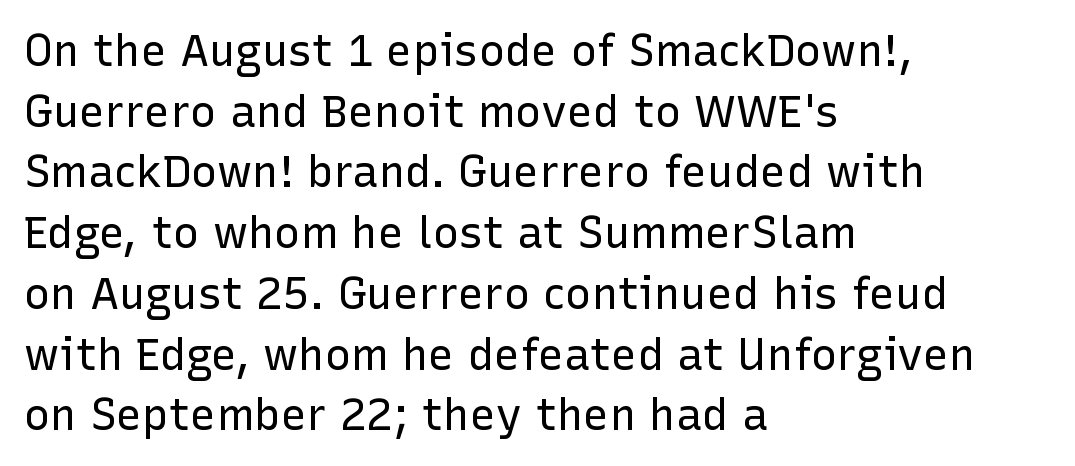
{"serif": "no", "italic": "no", "bold": "no", "weight": "regular", "width": "normal", "stroke_contrast": "low", "x_height": "medium", "monospaced": "no", "underline": "no", "align": "left", "line_spacing": "normal", "line_spacing_ratio": 1.38, "letter_spacing": "normal", "letter_spacing_em": 0.0, "glyph_px": 44}
